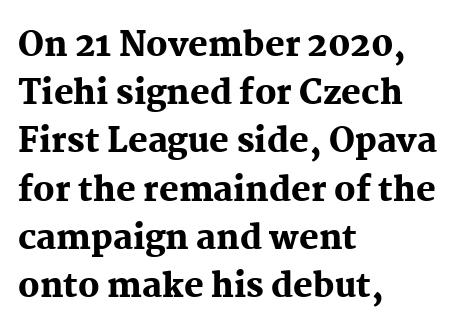
{"serif": "yes", "italic": "no", "bold": "yes", "weight": "heavy", "width": "normal", "stroke_contrast": "medium", "x_height": "medium", "monospaced": "no", "underline": "no", "align": "left", "line_spacing": "normal", "line_spacing_ratio": 1.46, "letter_spacing": "normal", "letter_spacing_em": 0.0, "glyph_px": 33}
